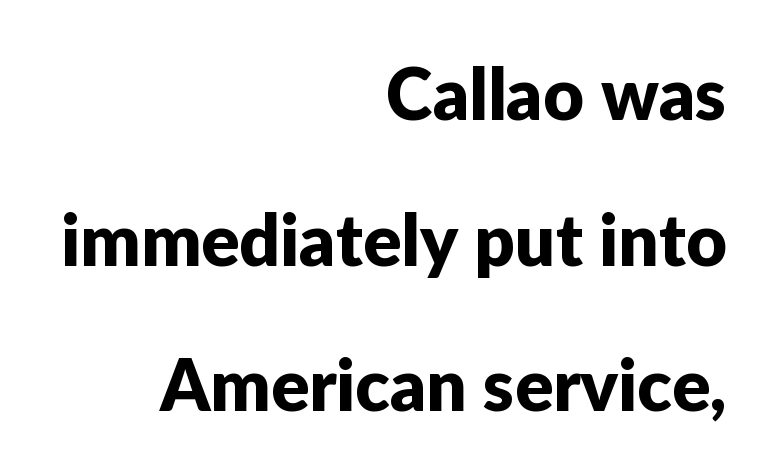
The image shows 71 px sans-serif type, upright; set right-aligned, loose line spacing (2.05x), normal letter spacing, not underlined; low stroke contrast and a medium x-height.
